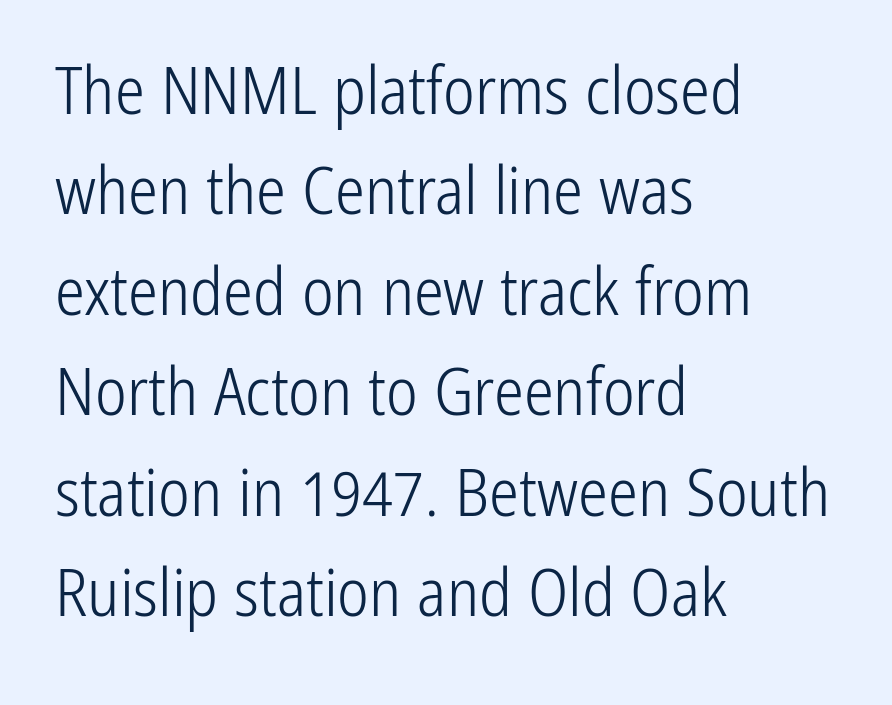
Q: Is the text bold? A: No.
Q: Is the text italic (slanted)? A: No, it is upright.
Q: Is the typeface a serif or a sans-serif typeface? A: Sans-serif.
Q: Is the text underlined? A: No.
Q: How is the paragraph aligned? A: Left-aligned.
Q: Is the spacing between letters normal or unusually wide? A: Normal.
Q: Is the spacing between lines tight, normal or loose? A: Normal.
Q: Width (condensed, normal, or wide)? A: Condensed.
Q: Stroke contrast? A: Low.
Q: x-height? A: Medium.
Q: Monospaced? A: No.
